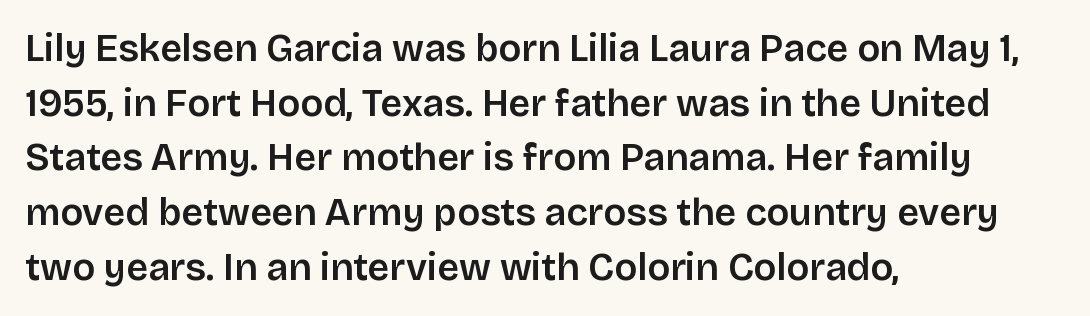
The image shows 38 px sans-serif type, upright; set left-aligned, normal line spacing (1.44x), normal letter spacing, not underlined; low stroke contrast and a large x-height.
